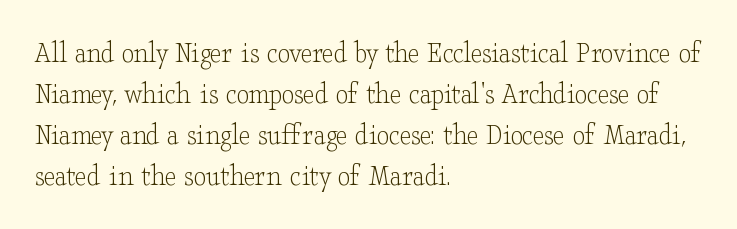
The image shows 31 px light, wide serif type, upright; set left-aligned, normal line spacing (1.32x), normal letter spacing, not underlined; low stroke contrast and a small x-height.
